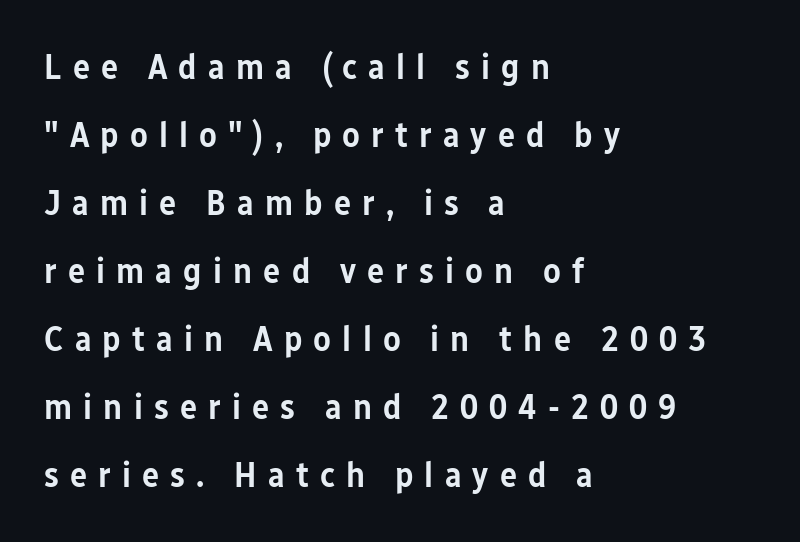
The image shows 36 px semibold, condensed sans-serif type, upright; set left-aligned, line spacing 1.89x, unusually wide letter spacing (+0.31 em), not underlined; low stroke contrast and a medium x-height.
